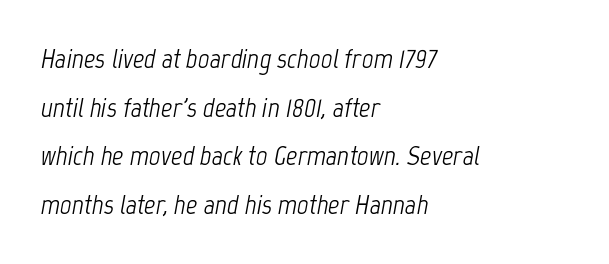
Q: Is the text bold? A: No.
Q: Is the text italic (slanted)? A: Yes, it leans right by about 12 degrees.
Q: Is the text underlined? A: No.
Q: How is the paragraph aligned? A: Left-aligned.
Q: Is the spacing between letters normal or unusually wide? A: Normal.
Q: Width (condensed, normal, or wide)? A: Condensed.
Q: Stroke contrast? A: Low.
Q: x-height? A: Medium.
Q: Monospaced? A: No.
